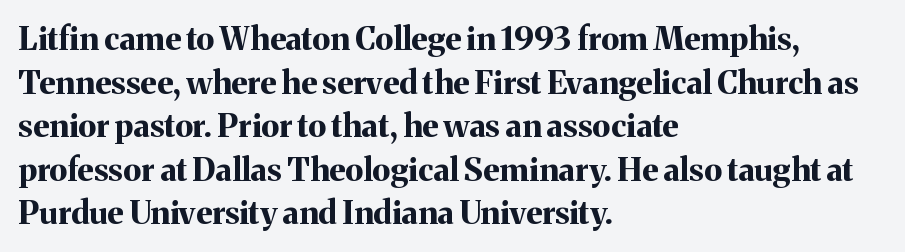
The image shows 32 px bold serif type, upright; set left-aligned, normal line spacing (1.36x), normal letter spacing, not underlined; medium stroke contrast and a medium x-height.
